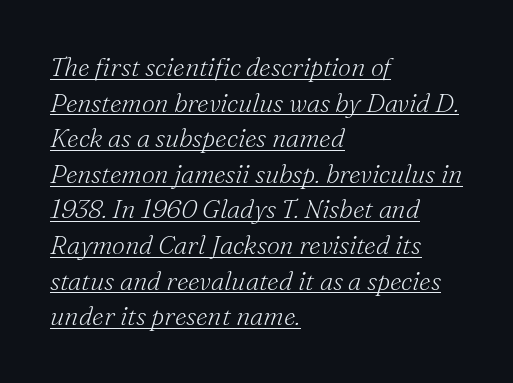
Beneath each row of characters lies a ruled line. Students, observe: this is what conventionally led text looks like. How are the letters spaced? Ordinarily, with no added tracking. Is the type slanted? Yes — the strokes lean at a clear angle. On a weight scale, this lands at 450 or below. Left-aligned paragraph, ragged on the right.
